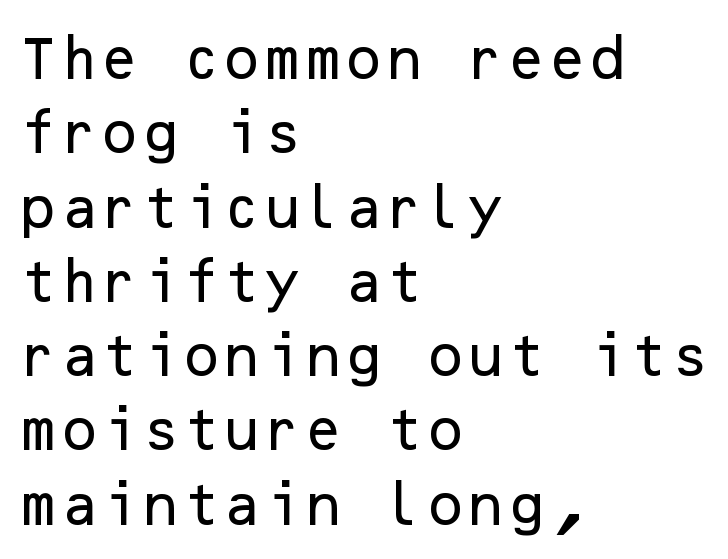
Vertically, the passage feels balanced, rows spaced as you'd expect. Style check: upright. Lines of text with bare space underneath. Left-aligned paragraph, ragged on the right. Characters follow at the spacing the type designer built in. Note: no serifs on the glyphs.
